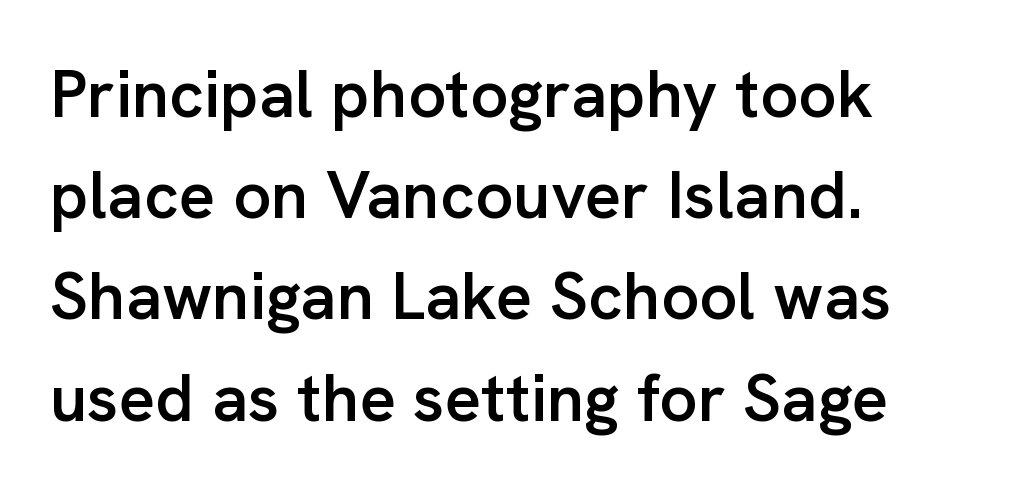
The image shows 67 px semibold sans-serif type, upright; set left-aligned, normal line spacing (1.51x), normal letter spacing, not underlined; low stroke contrast and a medium x-height.
